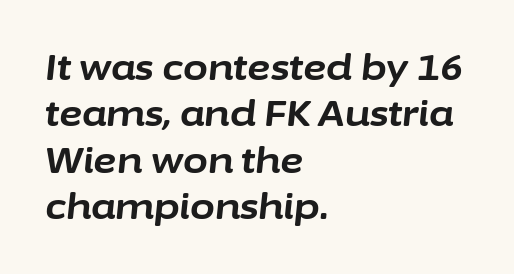
Check under the words: just untouched page. Thick stems and heavy bowls — unmistakably bold. Honestly, the row spacing looks completely unremarkable. Students, note that the glyphs here touch the page at normal intervals. The letters advance in unequal steps, a hallmark of proportional type.
